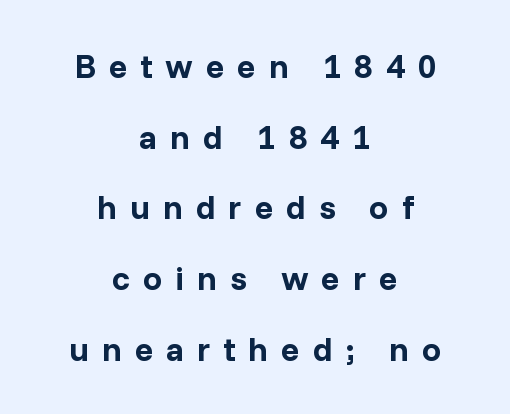
Q: Is the text bold? A: Yes.
Q: Is the text italic (slanted)? A: No, it is upright.
Q: Is the typeface a serif or a sans-serif typeface? A: Sans-serif.
Q: Is the text underlined? A: No.
Q: How is the paragraph aligned? A: Centered.
Q: Is the spacing between letters normal or unusually wide? A: Unusually wide.
Q: Is the spacing between lines tight, normal or loose? A: Loose.
Q: Width (condensed, normal, or wide)? A: Normal.
Q: Stroke contrast? A: Low.
Q: x-height? A: Medium.
Q: Monospaced? A: No.
